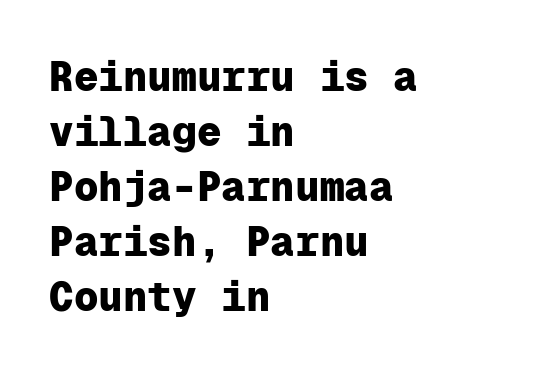
The image shows 41 px heavy sans-serif type, upright, monospaced; set left-aligned, normal line spacing (1.34x), normal letter spacing, not underlined; low stroke contrast and a medium x-height.
